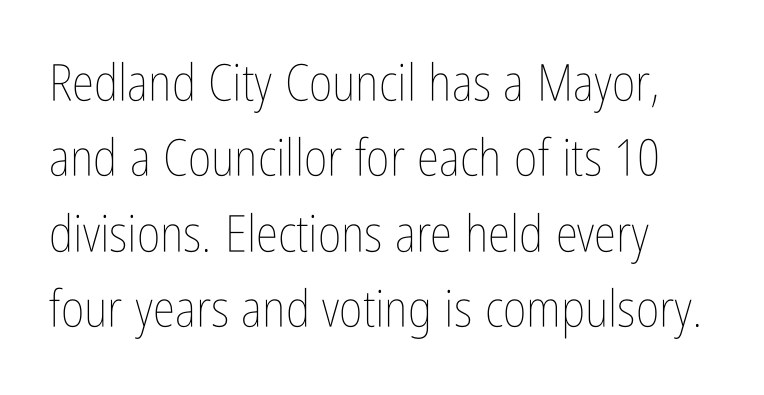
The image shows 51 px thin, condensed type, upright; set normal line spacing (1.48x), normal letter spacing, not underlined; low stroke contrast and a medium x-height.
